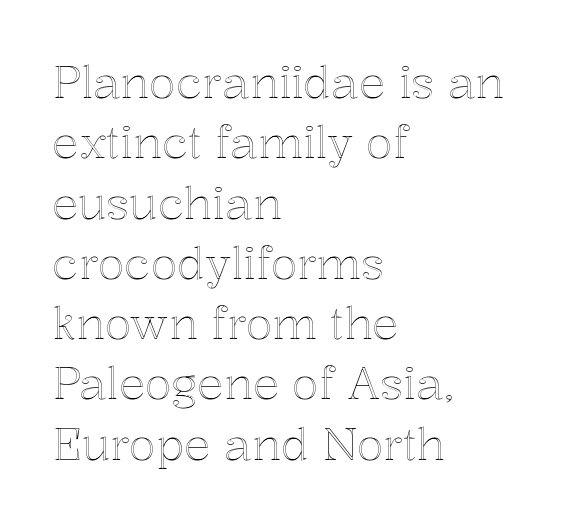
The image shows 44 px text type, upright; set left-aligned, normal line spacing (1.37x), normal letter spacing, not underlined; a medium x-height.
